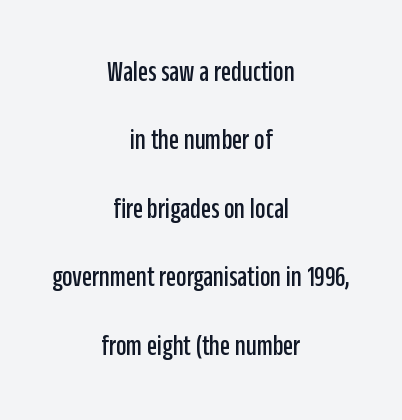
Q: Is the text italic (slanted)? A: No, it is upright.
Q: Is the typeface a serif or a sans-serif typeface? A: Sans-serif.
Q: Is the text underlined? A: No.
Q: How is the paragraph aligned? A: Centered.
Q: Is the spacing between letters normal or unusually wide? A: Normal.
Q: Is the spacing between lines tight, normal or loose? A: Loose.
Q: Width (condensed, normal, or wide)? A: Condensed.
Q: Stroke contrast? A: Low.
Q: x-height? A: Large.
Q: Monospaced? A: No.
